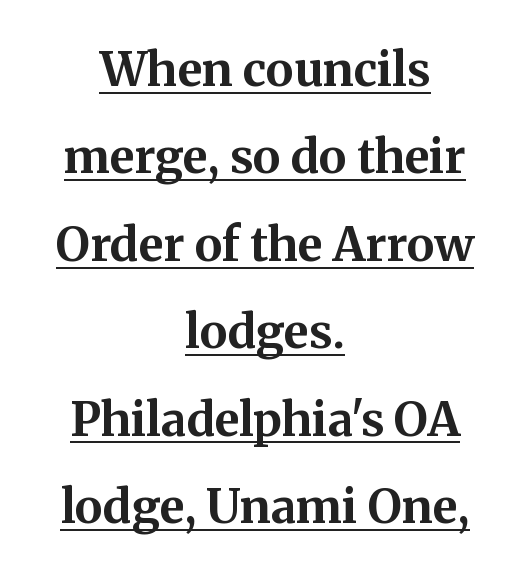
The image shows 47 px bold serif type, upright; set centered, line spacing 1.86x, normal letter spacing, underlined; medium stroke contrast and a medium x-height.
